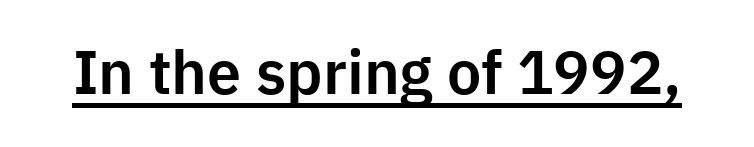
A typesetter would call this zero additional tracking. Ordinary non-slanted type is in use. You can see a thin bar hugging the bottom of the glyphs. This sample has the flowing, uneven cadence of proportional lettering.
